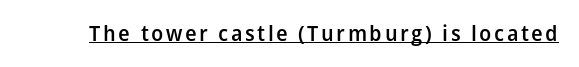
The image shows 21 px text type, upright; set underlined.
